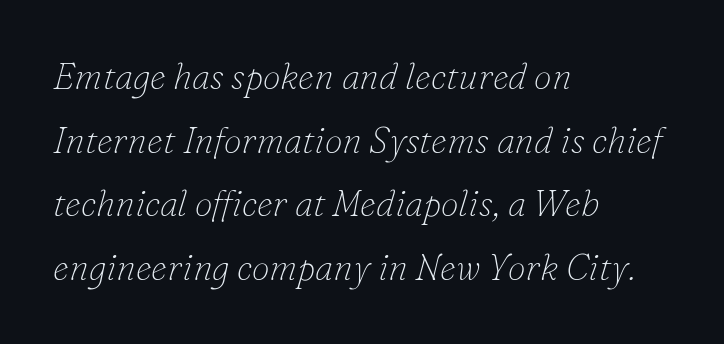
Q: Is the text bold? A: No.
Q: Is the text italic (slanted)? A: Yes, it leans right by about 16 degrees.
Q: Is the typeface a serif or a sans-serif typeface? A: Serif.
Q: Is the text underlined? A: No.
Q: How is the paragraph aligned? A: Left-aligned.
Q: Is the spacing between letters normal or unusually wide? A: Normal.
Q: Width (condensed, normal, or wide)? A: Normal.
Q: Stroke contrast? A: Low.
Q: x-height? A: Small.
Q: Monospaced? A: No.
